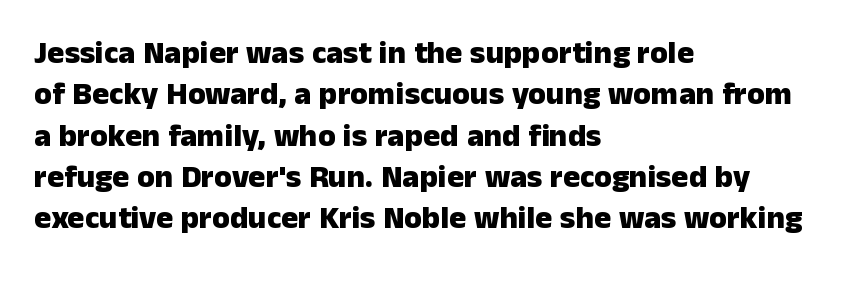
Q: Is the text bold? A: Yes.
Q: Is the text italic (slanted)? A: No, it is upright.
Q: Is the typeface a serif or a sans-serif typeface? A: Sans-serif.
Q: Is the text underlined? A: No.
Q: How is the paragraph aligned? A: Left-aligned.
Q: Is the spacing between letters normal or unusually wide? A: Normal.
Q: Is the spacing between lines tight, normal or loose? A: Normal.
Q: Width (condensed, normal, or wide)? A: Normal.
Q: Stroke contrast? A: Low.
Q: x-height? A: Medium.
Q: Monospaced? A: No.
